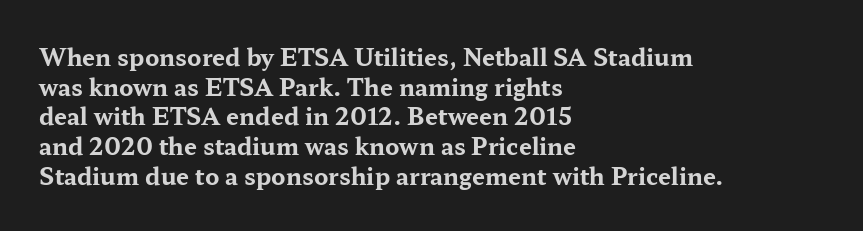
The image shows 23 px bold type, upright; set left-aligned, normal line spacing (1.29x), normal letter spacing, not underlined.
